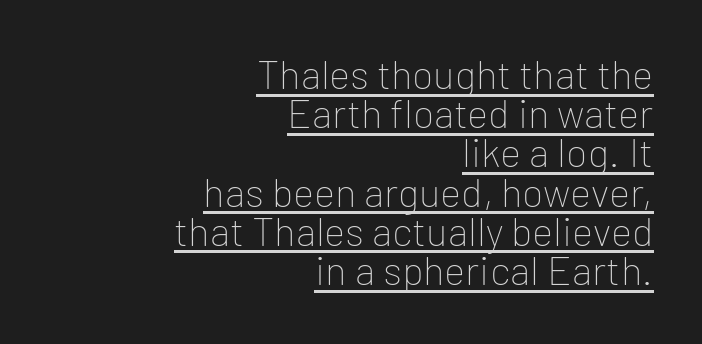
A typesetter would call this zero additional tracking. Is the stroke heavy? The answer is a plain regular-or-lighter. A sans-serif font was chosen for this passage. In designer terms, the underline attribute is active on this setting. The letters advance in unequal steps, a hallmark of proportional type. Horizontal bands of white between lines are thin slivers.
